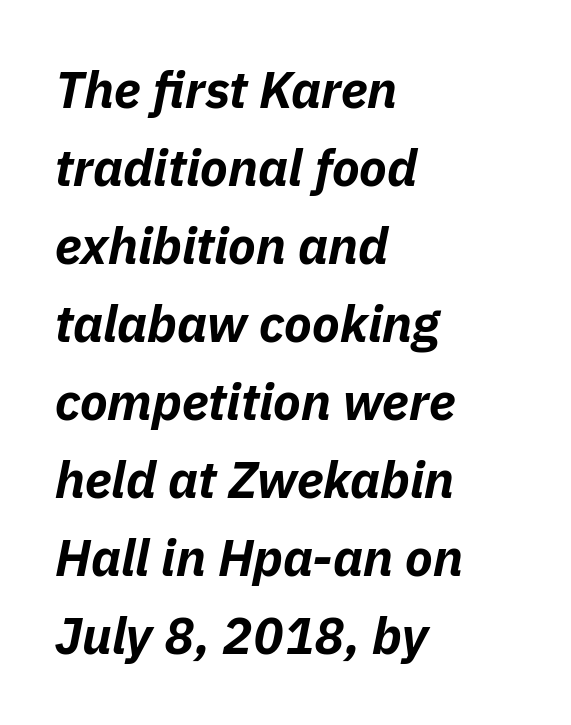
The image shows 51 px bold type, italic (leaning right); set left-aligned, normal line spacing (1.53x), normal letter spacing, not underlined; low stroke contrast and a medium x-height.
